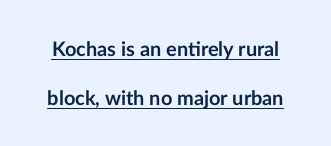
Q: Is the text bold? A: Yes.
Q: Is the text italic (slanted)? A: No, it is upright.
Q: Is the text underlined? A: Yes.
Q: Is the spacing between letters normal or unusually wide? A: Normal.
Q: Is the spacing between lines tight, normal or loose? A: Loose.
